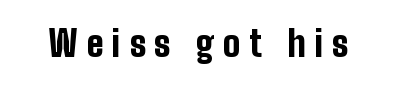
The image shows 36 px bold, condensed sans-serif type, upright; set unusually wide letter spacing (+0.25 em), not underlined; low stroke contrast and a medium x-height.
